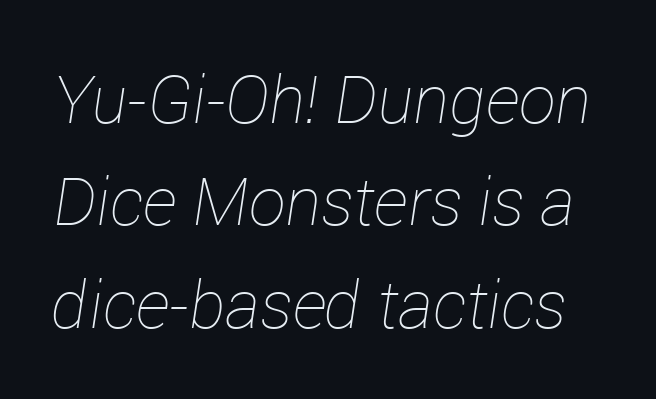
The image shows 66 px thin type, italic (leaning right); set normal line spacing (1.55x), normal letter spacing, not underlined; low stroke contrast and a medium x-height.
